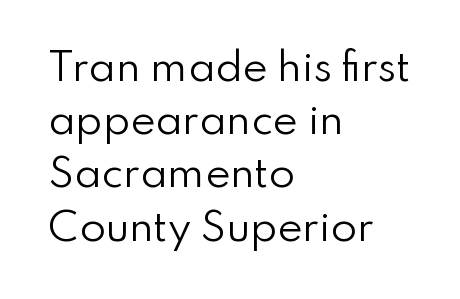
Any mark beneath the type? The region is blank. Italic? Not at all — the glyphs are vertical. The typesetter chose a ragged-right arrangement here. The cut favours lightness, reaching ordinary text weight at its darkest.
